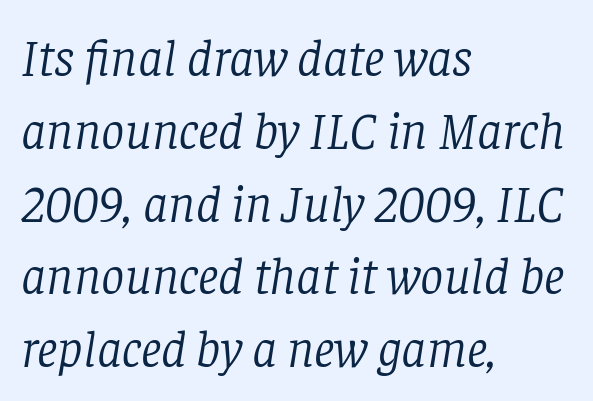
Nothing heavy about these letters — not bold at all. Vertical spacing — default. Designer's note — italics engaged. Does the copy run flush right? No — it runs flush left. The letterforms sit shoulder to shoulder at normal distance. Each row of text sits above clean, open space.
